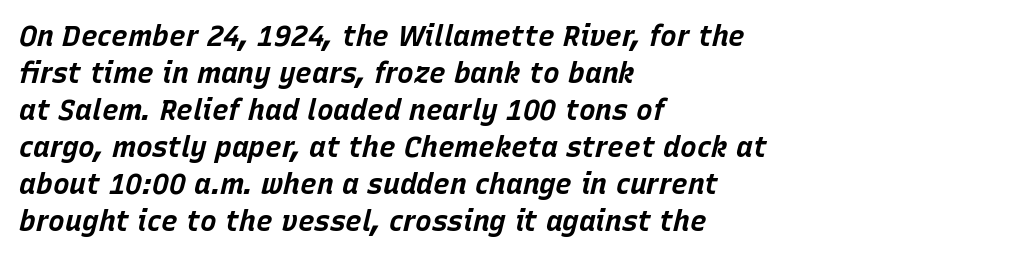
The image shows 28 px bold type, italic (leaning right); set left-aligned, normal line spacing (1.32x), normal letter spacing, not underlined; low stroke contrast and a large x-height.
